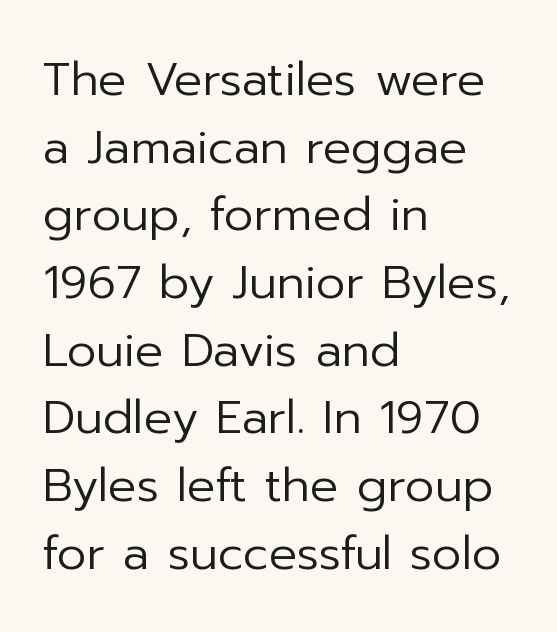
Q: Is the text bold? A: No.
Q: Is the text italic (slanted)? A: No, it is upright.
Q: Is the typeface a serif or a sans-serif typeface? A: Sans-serif.
Q: Is the text underlined? A: No.
Q: How is the paragraph aligned? A: Left-aligned.
Q: Is the spacing between letters normal or unusually wide? A: Normal.
Q: Is the spacing between lines tight, normal or loose? A: Normal.
Q: Width (condensed, normal, or wide)? A: Normal.
Q: Stroke contrast? A: Low.
Q: x-height? A: Medium.
Q: Monospaced? A: No.
